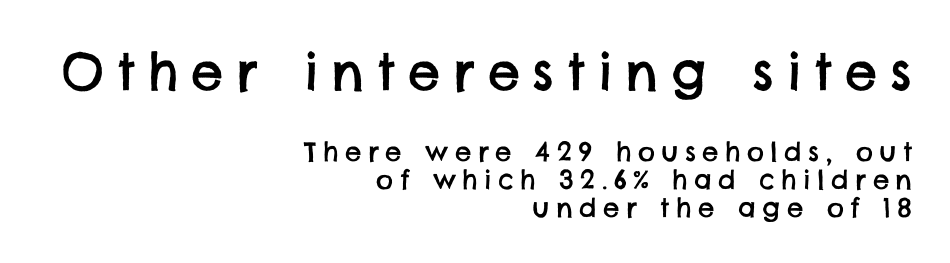
{"serif": "no", "width": "normal", "stroke_contrast": "low", "x_height": "large", "monospaced": "no", "underline": "no", "align": "right", "line_spacing": "tight", "line_spacing_ratio": 1.08, "letter_spacing": "wide", "letter_spacing_em": 0.25, "larger_block": "first", "size_ratio": 1.96, "glyph_px": 51}
